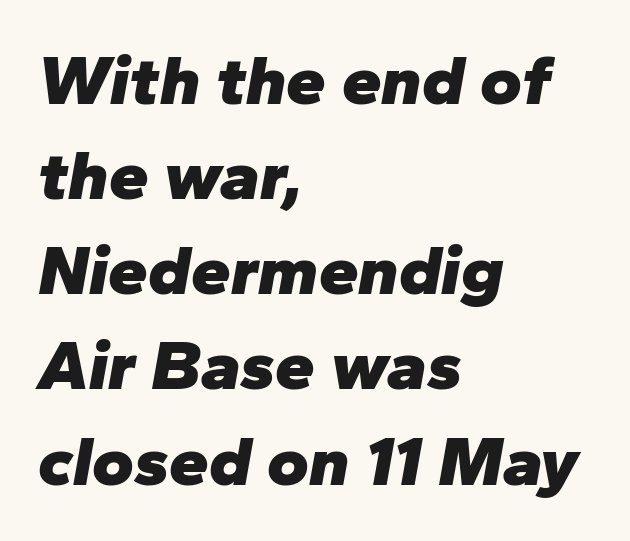
Vertical spacing — default. The letters are slanted; this is an italic face. Proportional: the letters do not fall into vertical columns. Each word holds together tightly as a unit, with standard inter-letter gaps.
